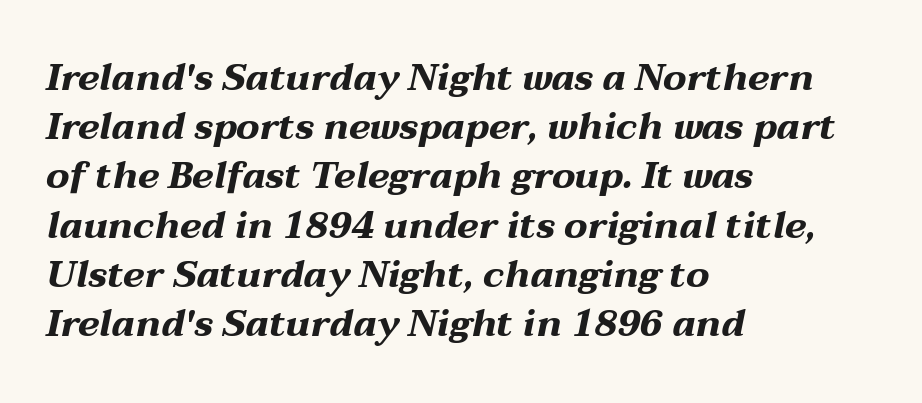
Q: Is the text bold? A: Yes.
Q: Is the text italic (slanted)? A: Yes, it leans right by about 12 degrees.
Q: Is the text underlined? A: No.
Q: How is the paragraph aligned? A: Left-aligned.
Q: Is the spacing between letters normal or unusually wide? A: Normal.
Q: Is the spacing between lines tight, normal or loose? A: Normal.
Q: Width (condensed, normal, or wide)? A: Wide.
Q: Stroke contrast? A: Medium.
Q: x-height? A: Medium.
Q: Monospaced? A: No.
